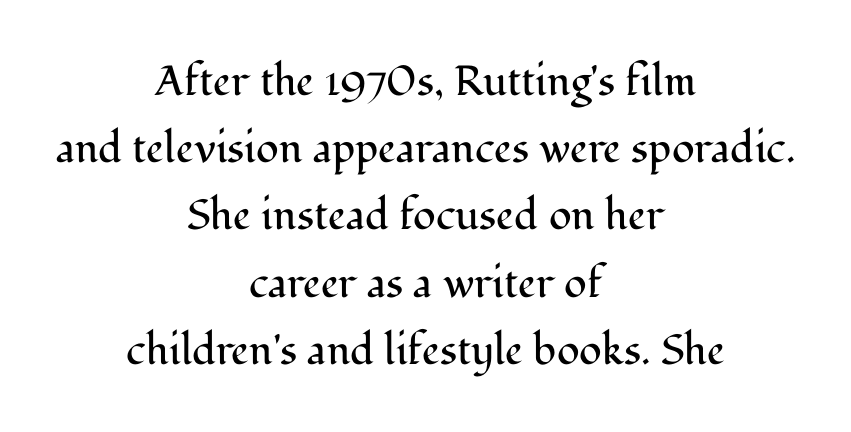
The image shows 42 px regular-weight serif type, upright; set centered, normal line spacing (1.6x), normal letter spacing, not underlined; medium stroke contrast and a medium x-height.
